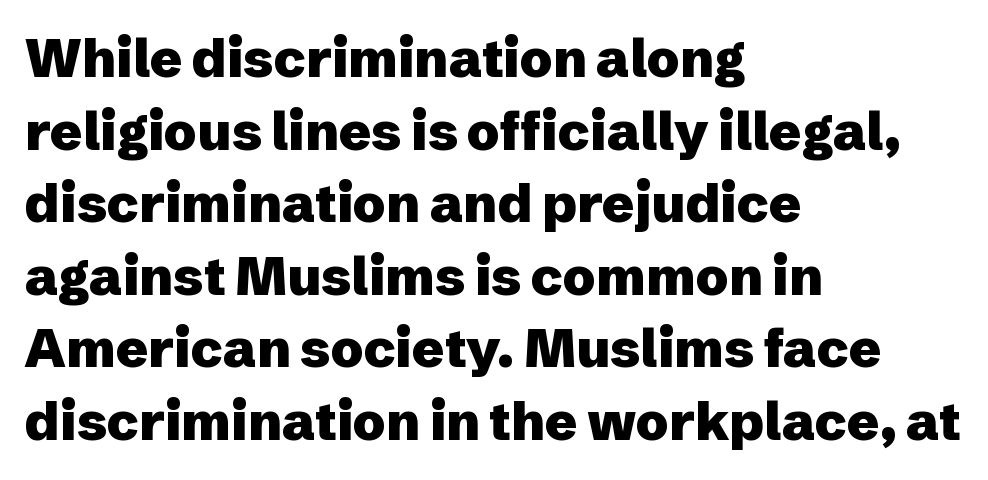
Honestly, the row spacing looks completely unremarkable. The string is rendered with underlining switched off. Varying glyph widths throughout — classic text-font behaviour. Bold? Absolutely — the strokes are thick and heavy. What stands out about the letter spacing? Nothing — it is the standard amount.
